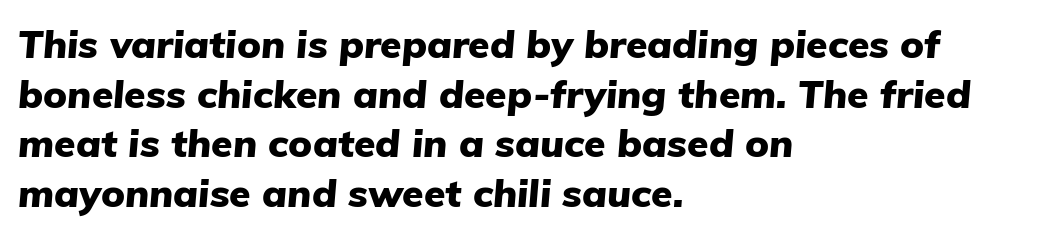
Q: Is the text bold? A: Yes.
Q: Is the text italic (slanted)? A: Yes, it leans right by about 5 degrees.
Q: Is the text underlined? A: No.
Q: How is the paragraph aligned? A: Left-aligned.
Q: Is the spacing between letters normal or unusually wide? A: Normal.
Q: Is the spacing between lines tight, normal or loose? A: Normal.
Q: Width (condensed, normal, or wide)? A: Normal.
Q: Stroke contrast? A: Low.
Q: x-height? A: Medium.
Q: Monospaced? A: No.
